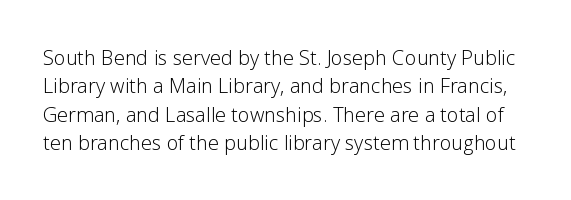
Unmarked baselines from the first word to the last. Interline gaps are of average width in this sample. Counters stay open thanks to moderate or lighter strokes. This is roman type, the default non-slanted kind.
